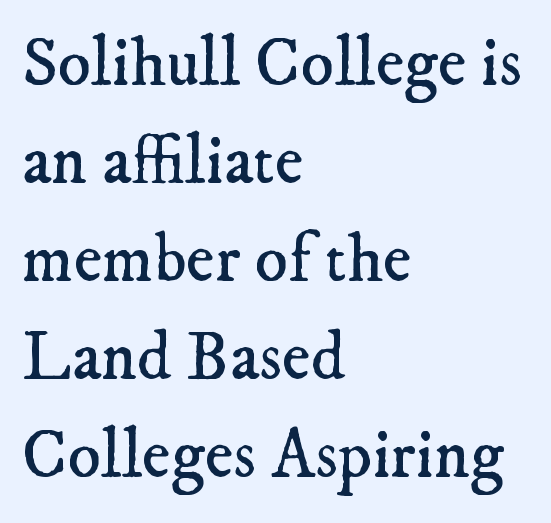
Reading down the column, the eye jumps a familiar distance to each next line. Reading down the block, your eye returns to a fixed left position each line. This rendering features lettering with no underline. These lines are composed in type with serifs.
